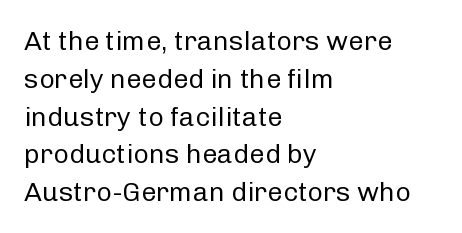
Short note: letters normally spaced. These lines are set flush left with a ragged right edge. The passage shown is not bold in any degree. Rows of type keep a routine distance in the vertical direction. This is the regular roman posture of the typeface.
